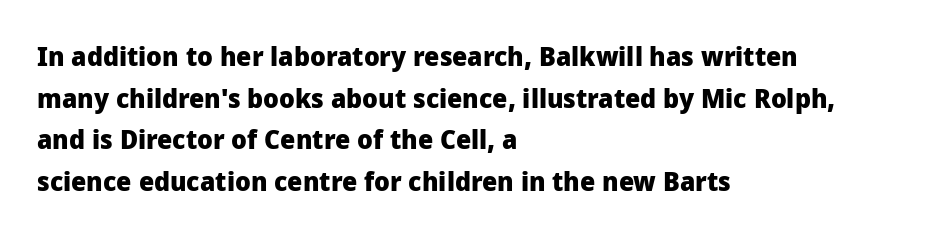
Q: Is the text bold? A: Yes.
Q: Is the text italic (slanted)? A: No, it is upright.
Q: Is the text underlined? A: No.
Q: How is the paragraph aligned? A: Left-aligned.
Q: Is the spacing between letters normal or unusually wide? A: Normal.
Q: Is the spacing between lines tight, normal or loose? A: Normal.
